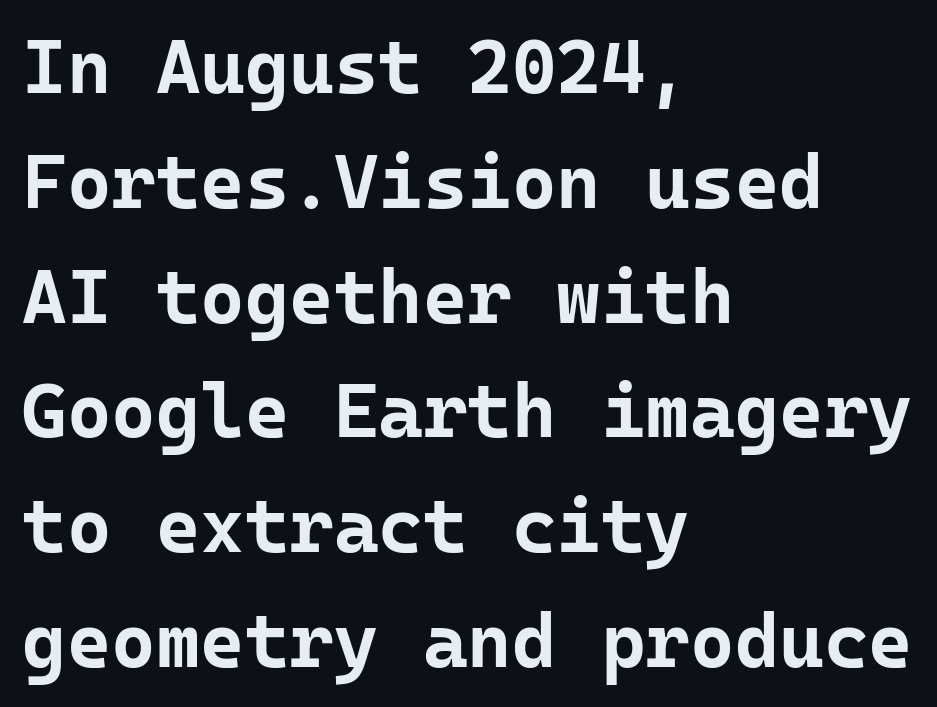
The image shows 76 px bold sans-serif type, upright, monospaced; set left-aligned, normal line spacing (1.51x), normal letter spacing, not underlined; low stroke contrast and a medium x-height.
